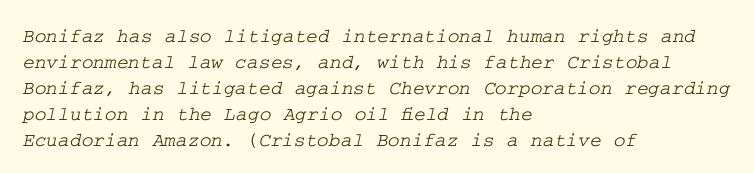
Q: Is the text underlined? A: No.
Q: How is the paragraph aligned? A: Left-aligned.
Q: Is the spacing between letters normal or unusually wide? A: Normal.
Q: Is the spacing between lines tight, normal or loose? A: Normal.
